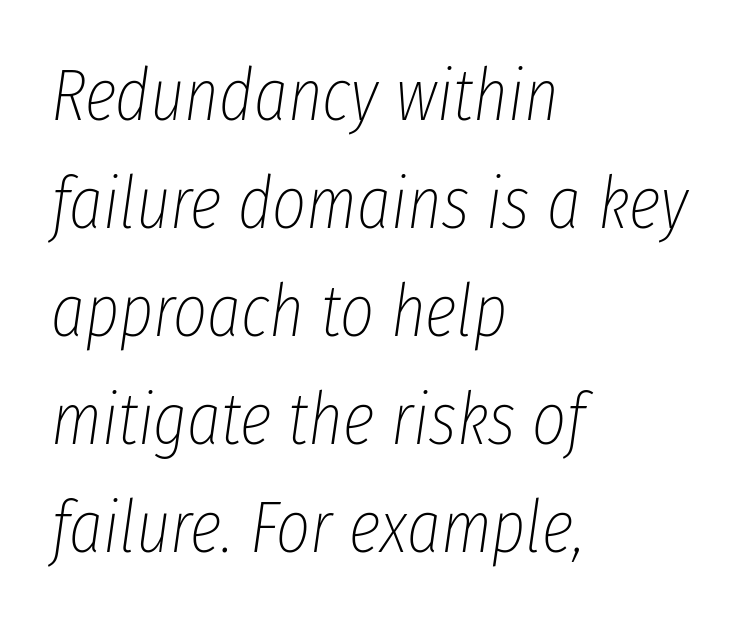
The image shows 73 px thin, condensed type, italic (leaning right); set left-aligned, normal line spacing (1.48x), normal letter spacing, not underlined; low stroke contrast and a medium x-height.
